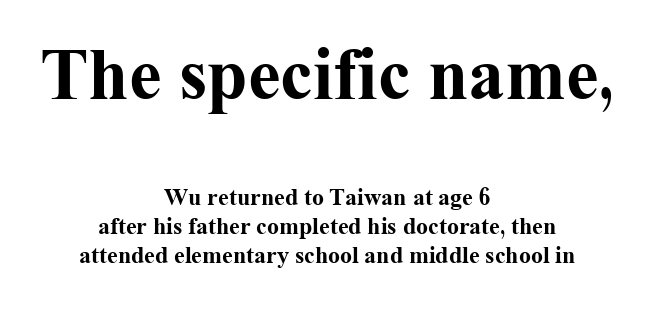
{"serif": "yes", "italic": "no", "bold": "yes", "weight": "bold", "width": "normal", "stroke_contrast": "medium", "x_height": "medium", "monospaced": "no", "underline": "no", "align": "center", "line_spacing_ratio": 1.21, "letter_spacing": "normal", "letter_spacing_em": 0.0, "larger_block": "first", "size_ratio": 3.04, "glyph_px": 73}
